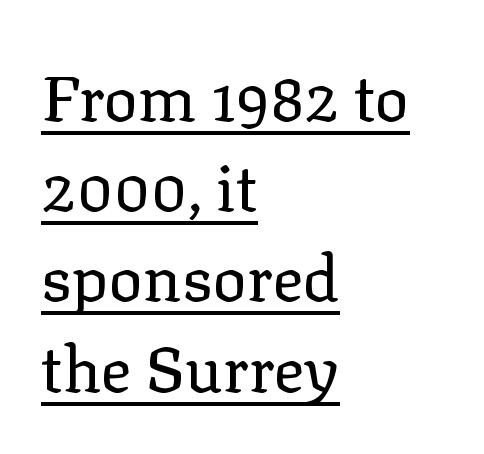
The image shows 64 px regular-weight serif type, upright; set left-aligned, normal line spacing (1.41x), normal letter spacing, underlined; low stroke contrast and a medium x-height.
